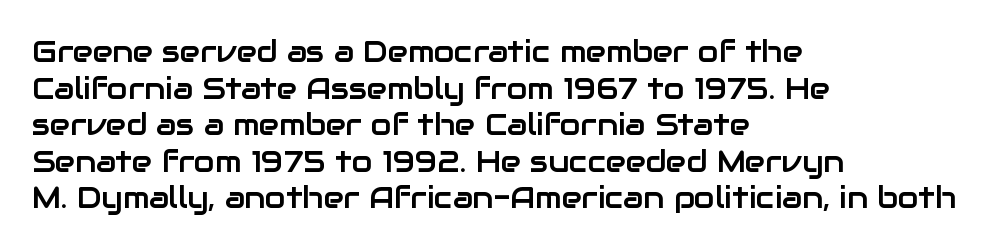
Q: Is the text italic (slanted)? A: No, it is upright.
Q: Is the typeface a serif or a sans-serif typeface? A: Sans-serif.
Q: Is the text underlined? A: No.
Q: How is the paragraph aligned? A: Left-aligned.
Q: Is the spacing between letters normal or unusually wide? A: Normal.
Q: Width (condensed, normal, or wide)? A: Normal.
Q: Stroke contrast? A: Low.
Q: x-height? A: Medium.
Q: Monospaced? A: No.
